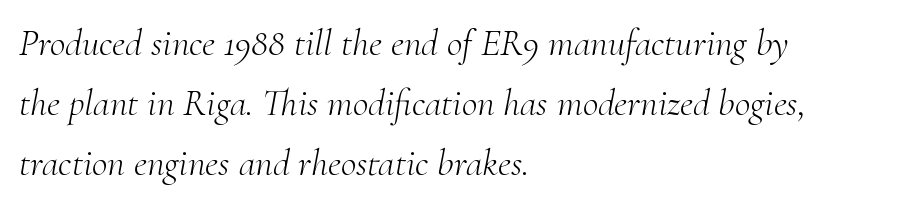
Q: Is the text bold? A: No.
Q: Is the text italic (slanted)? A: Yes, it leans right by about 10 degrees.
Q: Is the typeface a serif or a sans-serif typeface? A: Serif.
Q: Is the text underlined? A: No.
Q: How is the paragraph aligned? A: Left-aligned.
Q: Is the spacing between letters normal or unusually wide? A: Normal.
Q: Is the spacing between lines tight, normal or loose? A: Normal.
Q: Width (condensed, normal, or wide)? A: Normal.
Q: Stroke contrast? A: Medium.
Q: x-height? A: Small.
Q: Monospaced? A: No.
